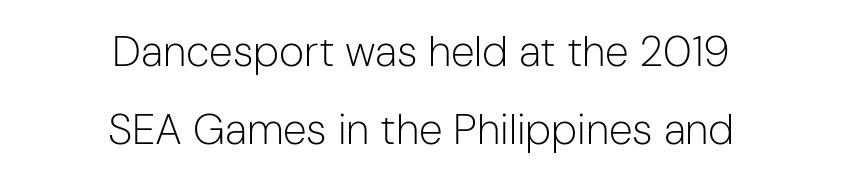
{"serif": "no", "italic": "no", "bold": "no", "weight": "light", "width": "normal", "stroke_contrast": "low", "x_height": "medium", "monospaced": "no", "underline": "no", "align": "center", "line_spacing_ratio": 1.81, "letter_spacing": "normal", "letter_spacing_em": 0.0, "glyph_px": 43}
